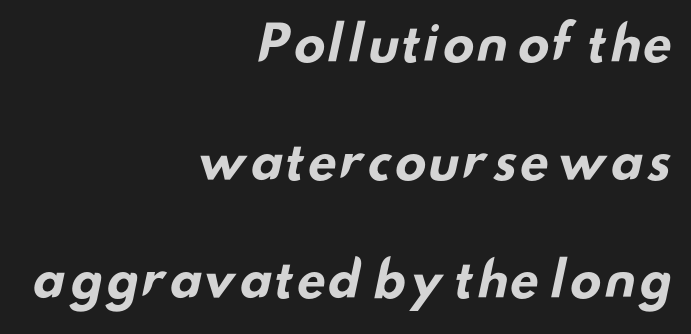
The image shows 48 px bold, wide sans-serif type; set right-aligned, loose line spacing (2.46x), normal letter spacing, not underlined; low stroke contrast and a small x-height.
